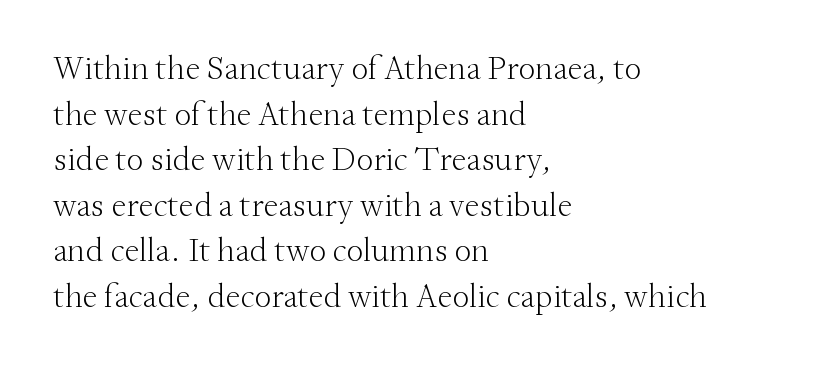
Q: Is the text bold? A: No.
Q: Is the text italic (slanted)? A: No, it is upright.
Q: Is the typeface a serif or a sans-serif typeface? A: Serif.
Q: Is the text underlined? A: No.
Q: How is the paragraph aligned? A: Left-aligned.
Q: Is the spacing between letters normal or unusually wide? A: Normal.
Q: Is the spacing between lines tight, normal or loose? A: Normal.
Q: Width (condensed, normal, or wide)? A: Normal.
Q: Stroke contrast? A: Medium.
Q: x-height? A: Small.
Q: Monospaced? A: No.
